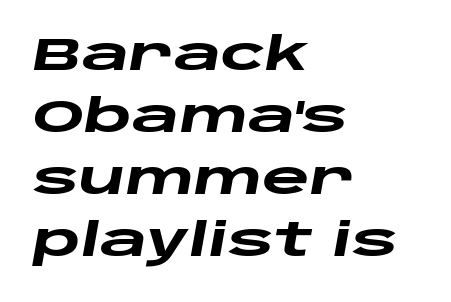
{"italic": "yes", "lean": "right", "slant_degrees": 10, "bold": "yes", "weight": "heavy", "width": "wide", "stroke_contrast": "low", "x_height": "large", "monospaced": "no", "underline": "no", "align": "left", "line_spacing": "normal", "line_spacing_ratio": 1.35, "letter_spacing": "normal", "letter_spacing_em": 0.0, "glyph_px": 46}
